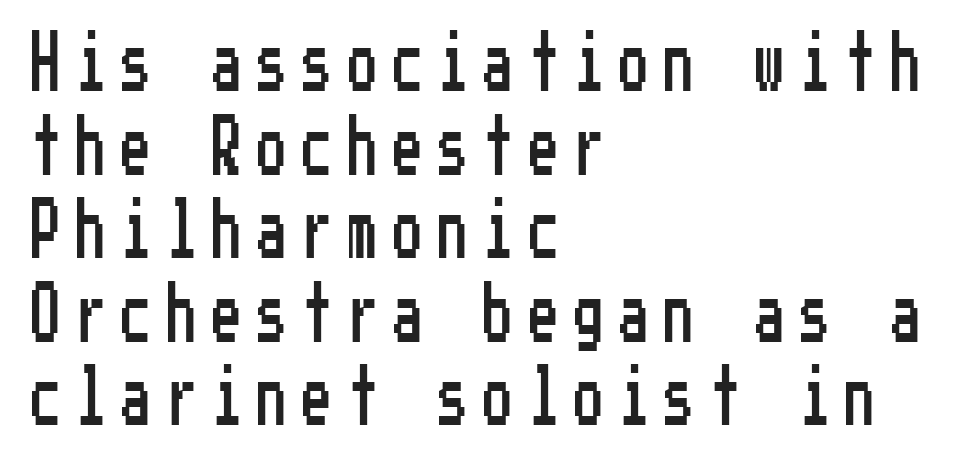
Notice how descenders clear the ascenders below comfortably — that's standard leading. Each row of text sits above clean, open space. Posture: straight, roman, zero tilt. In terms of letterspacing, this is a distinctly airy, spread setting. The passage shown is typeset with a sans-serif family.
